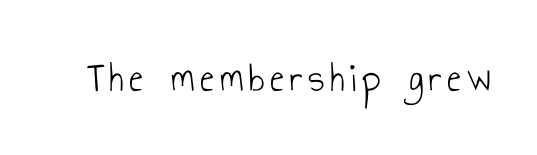
{"serif": "no", "italic": "no", "bold": "no", "weight": "light", "width": "condensed", "stroke_contrast": "low", "x_height": "small", "monospaced": "no", "underline": "no", "glyph_px": 43}
